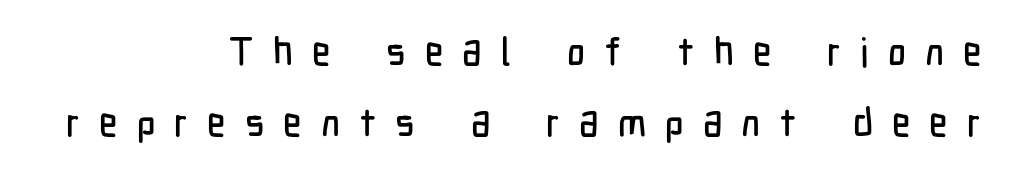
No feet cap the strokes, marking this as sans-serif type. Unlike italic type, these characters show no tilt at all. The compositor pushed each line to the right boundary. The passage shown is typed in a proportional face where columns would drift. Is the letter spacing exaggerated? Yes — the characters are pushed far apart.
